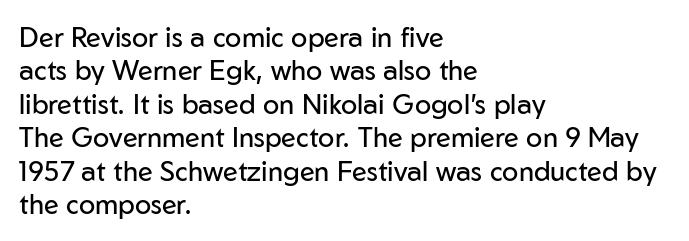
{"italic": "no", "bold": "no", "underline": "no", "align": "left", "line_spacing_ratio": 1.24, "letter_spacing": "normal", "letter_spacing_em": 0.0, "glyph_px": 27}
